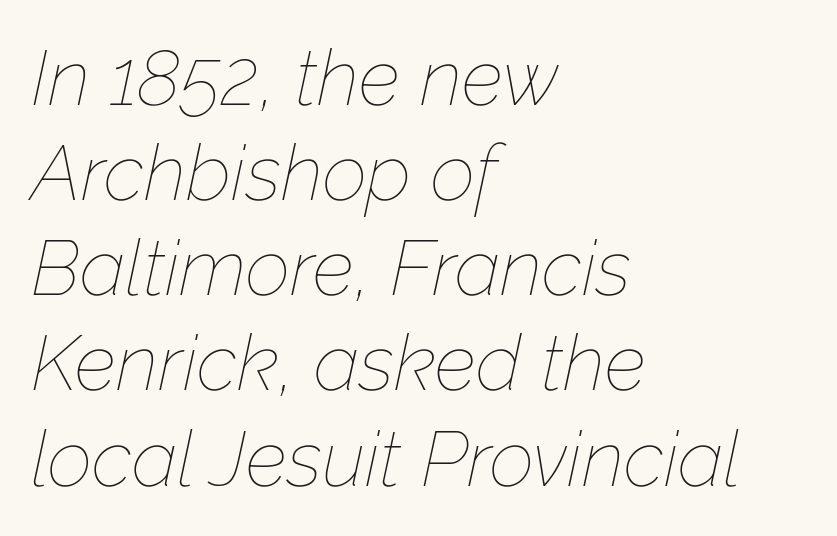
{"italic": "yes", "lean": "right", "slant_degrees": 12, "bold": "no", "weight": "thin", "width": "normal", "stroke_contrast": "low", "x_height": "medium", "monospaced": "no", "underline": "no", "align": "left", "line_spacing_ratio": 1.22, "letter_spacing": "normal", "letter_spacing_em": 0.0, "glyph_px": 78}
